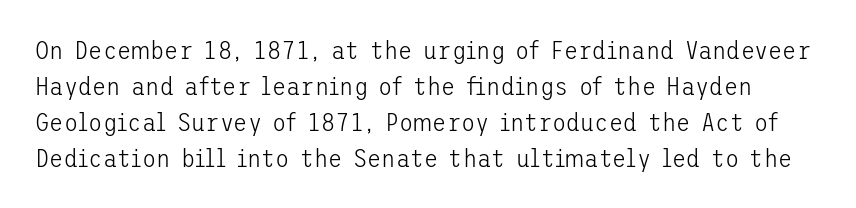
Q: Is the text bold? A: No.
Q: Is the text italic (slanted)? A: No, it is upright.
Q: Is the text underlined? A: No.
Q: Is the spacing between letters normal or unusually wide? A: Normal.
Q: Is the spacing between lines tight, normal or loose? A: Normal.
